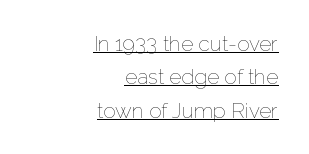
The strokes carry an ordinary text weight at most. Italic: no, the glyphs are upright roman. Horizontal alignment here is rightward, an uncommon choice for prose. The type is set solid horizontally, with unmodified tracking.
